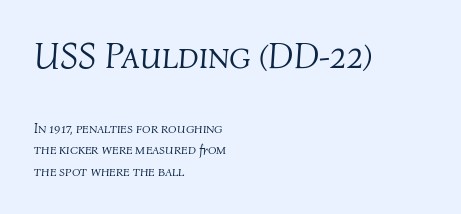
{"italic": "yes", "lean": "right", "slant_degrees": 4, "bold": "no", "weight": "light", "width": "normal", "stroke_contrast": "medium", "x_height": "medium", "monospaced": "no", "underline": "no", "align": "left", "line_spacing": "normal", "line_spacing_ratio": 1.55, "letter_spacing": "normal", "letter_spacing_em": 0.0, "larger_block": "first", "size_ratio": 2.57, "glyph_px": 36}
